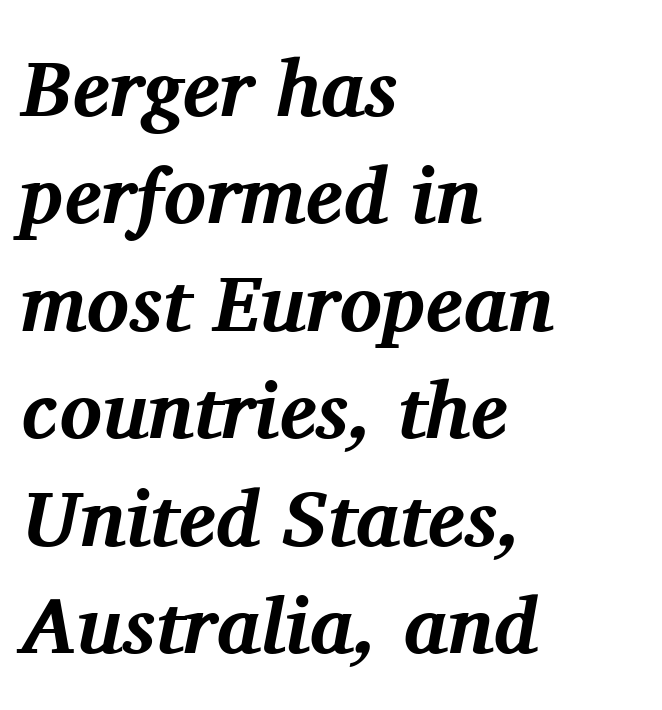
The image shows 79 px bold serif type, italic (leaning right); set left-aligned, normal line spacing (1.36x), normal letter spacing, not underlined; medium stroke contrast and a medium x-height.
